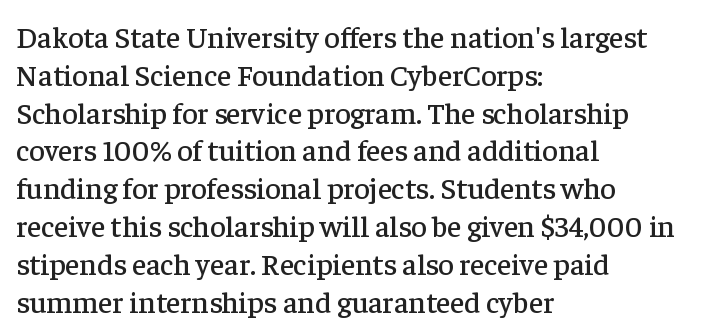
{"serif": "yes", "italic": "no", "width": "normal", "stroke_contrast": "low", "x_height": "medium", "monospaced": "no", "underline": "no", "align": "left", "line_spacing": "normal", "line_spacing_ratio": 1.26, "letter_spacing": "normal", "letter_spacing_em": 0.0, "glyph_px": 30}
